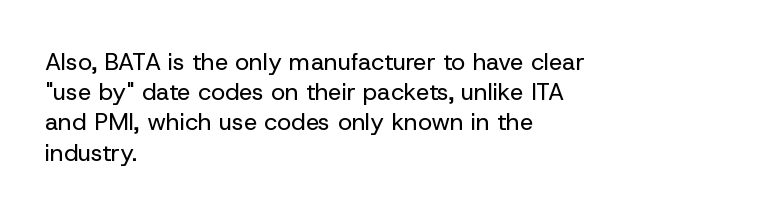
{"italic": "no", "bold": "no", "underline": "no", "align": "left", "line_spacing": "normal", "line_spacing_ratio": 1.26, "letter_spacing": "normal", "letter_spacing_em": 0.0, "glyph_px": 24}
